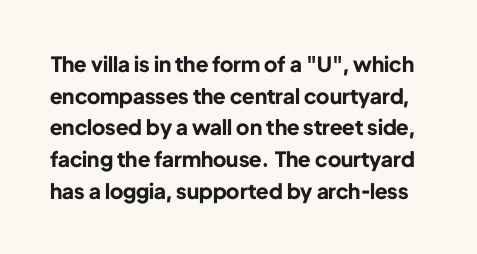
{"italic": "no", "bold": "yes", "underline": "no", "line_spacing": "normal", "line_spacing_ratio": 1.51, "letter_spacing": "normal", "letter_spacing_em": 0.0, "glyph_px": 21}
